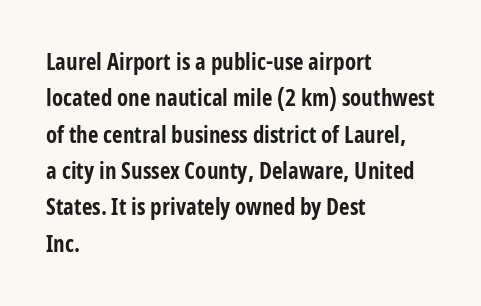
The text block is weighted toward the left margin, trailing off unevenly rightward. These lines carry a lot of weight — the face is fully bold. The letters stand upright; this is a roman face. Each row of text sits above clean, open space. This rendering leaves character spacing at its baseline value.
